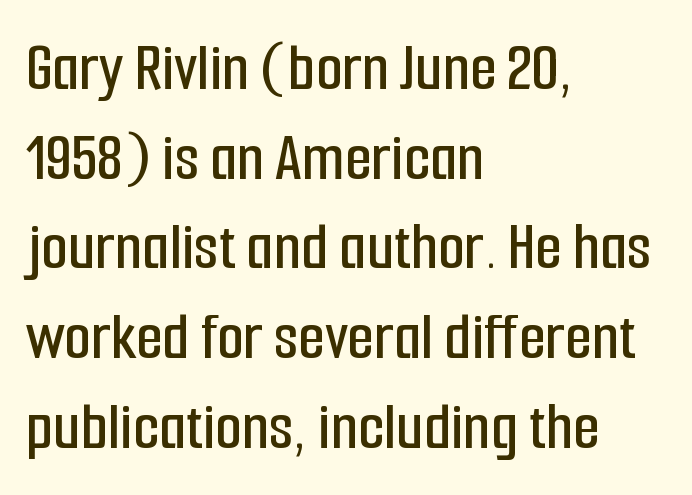
Q: Is the text italic (slanted)? A: No, it is upright.
Q: Is the typeface a serif or a sans-serif typeface? A: Sans-serif.
Q: Is the text underlined? A: No.
Q: How is the paragraph aligned? A: Left-aligned.
Q: Is the spacing between letters normal or unusually wide? A: Normal.
Q: Is the spacing between lines tight, normal or loose? A: Normal.
Q: Width (condensed, normal, or wide)? A: Condensed.
Q: Stroke contrast? A: Low.
Q: x-height? A: Medium.
Q: Monospaced? A: No.
